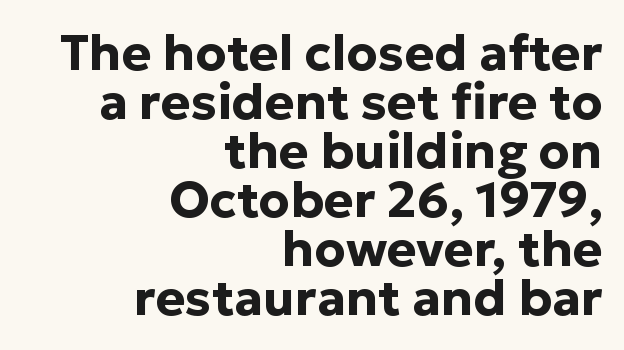
The image shows 50 px bold sans-serif type, upright; set right-aligned, tight line spacing (0.98x), normal letter spacing, not underlined; low stroke contrast and a medium x-height.
